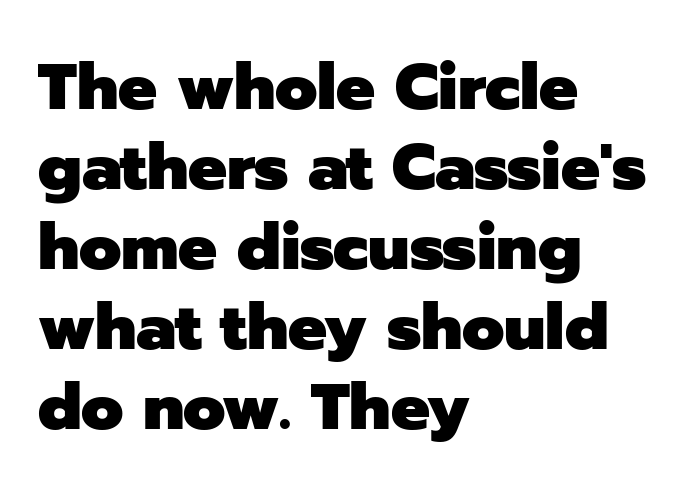
The rendering anchors every line to the left-hand side. Plain, unruled lines of type. Do the letters lean? They stand straight. Is this a fixed-width face? No — the glyphs have proportional, varying widths.
